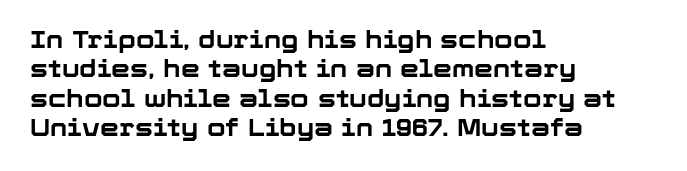
Check the space under the baseline: it is left empty. Words appear dense and cohesive because spacing is normal. Summary of weight: heavy, a full bold. Caption: multi-line text, flush left, ragged right.
